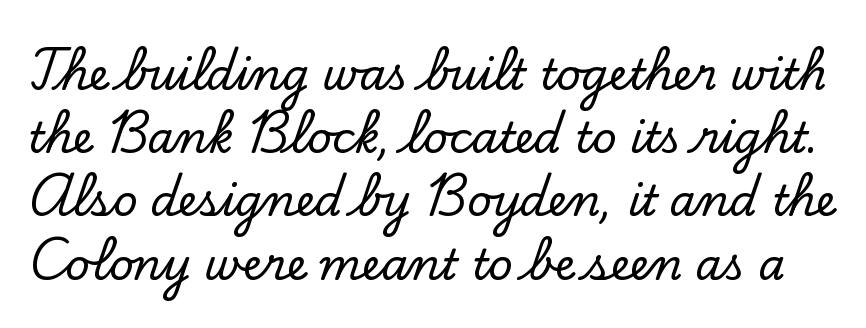
{"serif": "yes", "width": "normal", "stroke_contrast": "low", "x_height": "small", "monospaced": "no", "underline": "no", "line_spacing": "normal", "line_spacing_ratio": 1.47, "letter_spacing": "normal", "letter_spacing_em": 0.0, "glyph_px": 43}
